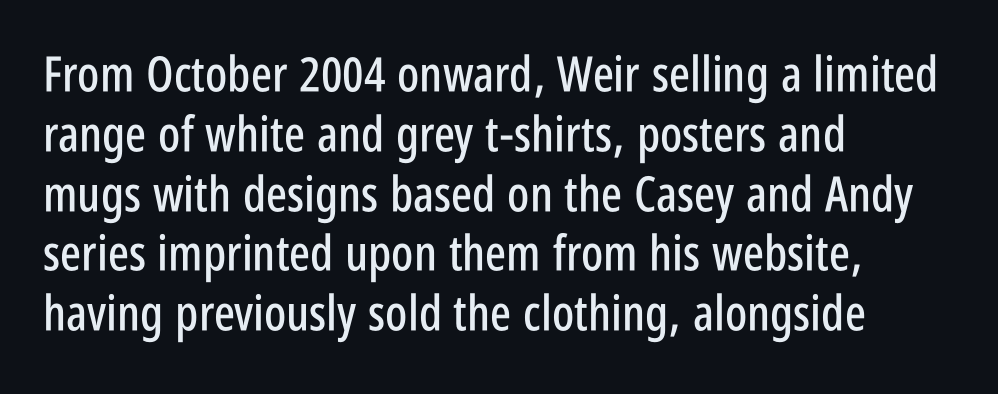
This sample uses plain, unmodified letter spacing. This sample uses an upright cut, with every glyph sitting square on the baseline. You could not count columns in this text — the font is proportionally spaced. Classification — sans serif.
